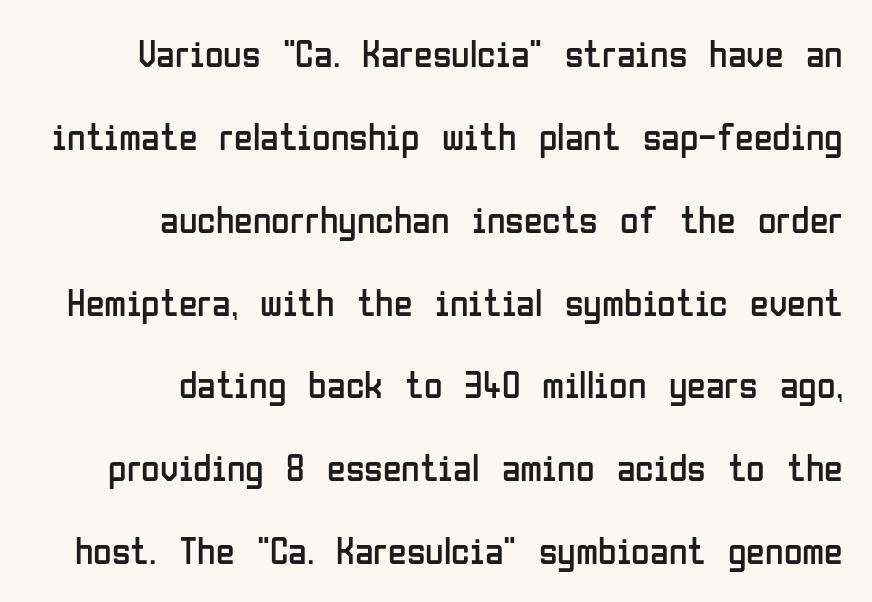
{"serif": "no", "italic": "no", "bold": "no", "weight": "regular", "width": "condensed", "stroke_contrast": "low", "x_height": "medium", "monospaced": "no", "underline": "no", "align": "right", "line_spacing": "loose", "line_spacing_ratio": 2.18, "letter_spacing": "normal", "letter_spacing_em": 0.0, "glyph_px": 38}
